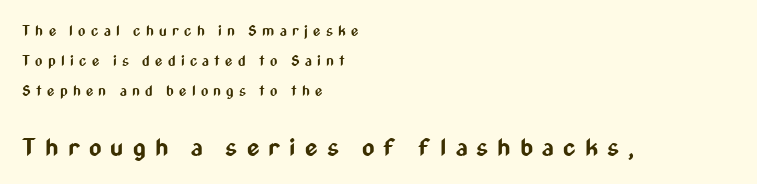
The ragged edge is on the right, which tells us the setting is flush left. The block of text is sparse from top to bottom, with ample space between rows. Is the letter spacing exaggerated? Yes — the characters are pushed far apart. The words here are not underlined. Nope, not italic — everything's standing straight. The passage shown begins with its smaller block and ends with its larger one.
